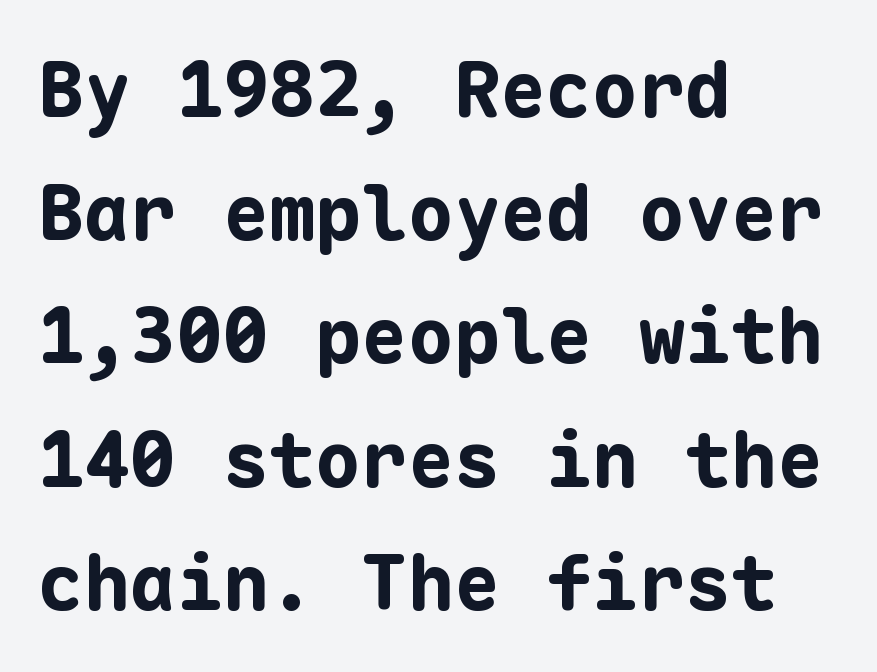
{"serif": "no", "italic": "no", "bold": "yes", "weight": "bold", "width": "normal", "stroke_contrast": "low", "x_height": "medium", "monospaced": "yes", "underline": "no", "align": "left", "line_spacing": "normal", "line_spacing_ratio": 1.6, "letter_spacing": "normal", "letter_spacing_em": 0.0, "glyph_px": 77}
